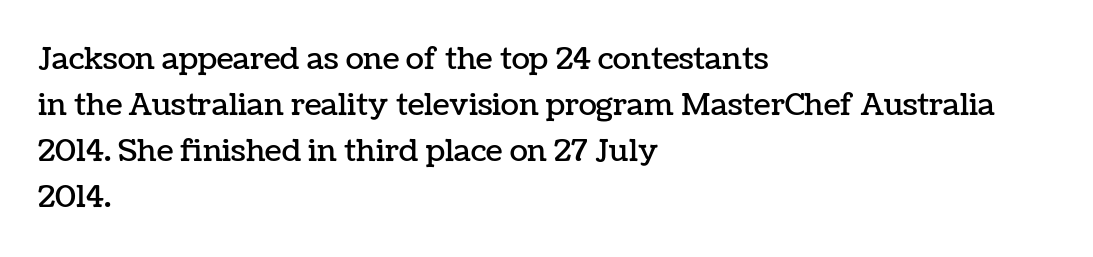
Quick note: underline off. You could not count columns in this text — the font is proportionally spaced. The letters stand upright; this is a roman face. Does the leading feel generous? No, just average. These lines are set flush left with a ragged right edge.
